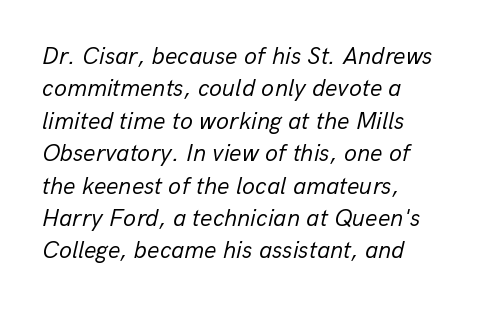
The image shows 24 px text type, italic (leaning right); set left-aligned, normal line spacing (1.35x), normal letter spacing, not underlined.
